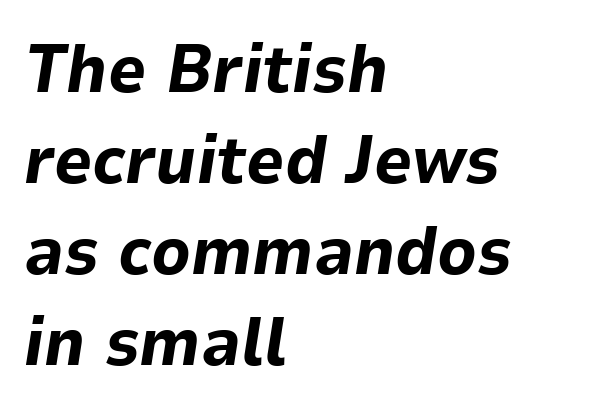
{"italic": "yes", "lean": "right", "slant_degrees": 9, "bold": "yes", "weight": "bold", "width": "normal", "stroke_contrast": "low", "x_height": "medium", "monospaced": "no", "underline": "no", "align": "left", "line_spacing": "normal", "line_spacing_ratio": 1.36, "letter_spacing": "normal", "letter_spacing_em": 0.0, "glyph_px": 67}
